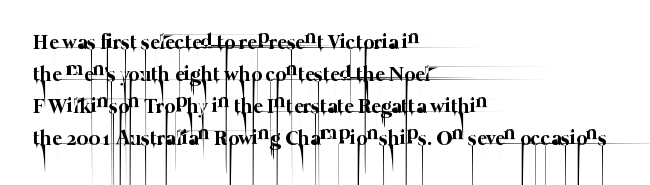
{"bold": "no", "underline": "no", "align": "left", "line_spacing": "normal", "line_spacing_ratio": 1.53, "letter_spacing": "normal", "letter_spacing_em": 0.0, "glyph_px": 21}
